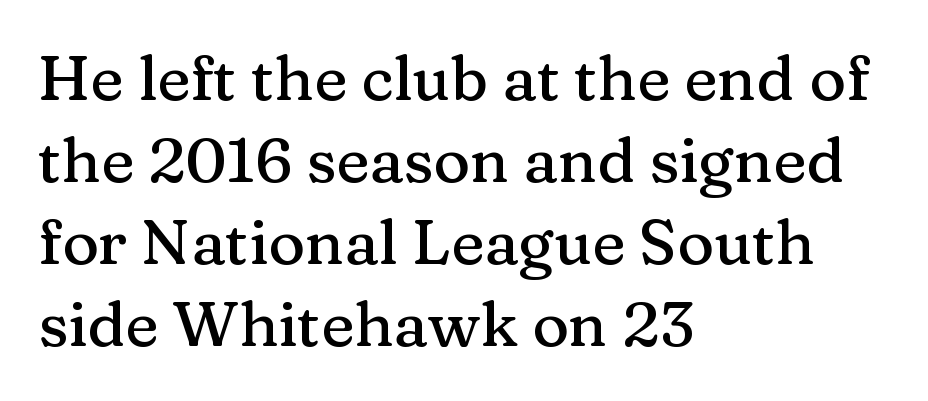
{"serif": "yes", "italic": "no", "width": "normal", "stroke_contrast": "medium", "x_height": "medium", "monospaced": "no", "underline": "no", "align": "left", "line_spacing": "normal", "line_spacing_ratio": 1.3, "letter_spacing": "normal", "letter_spacing_em": 0.0, "glyph_px": 63}
